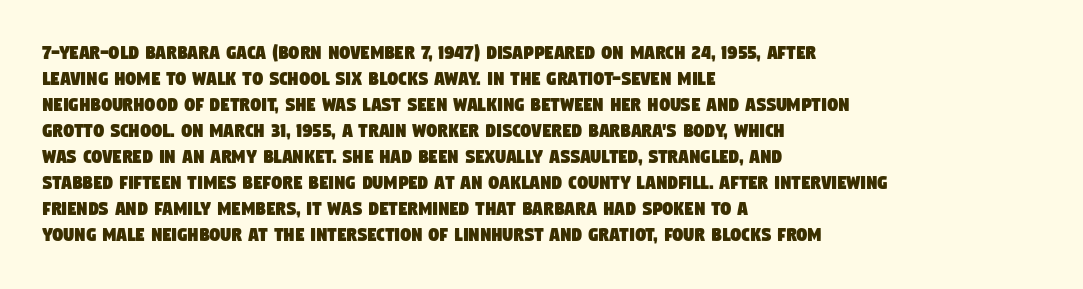
{"underline": "no", "align": "left", "line_spacing_ratio": 1.24, "letter_spacing": "normal", "letter_spacing_em": 0.0, "glyph_px": 21}
